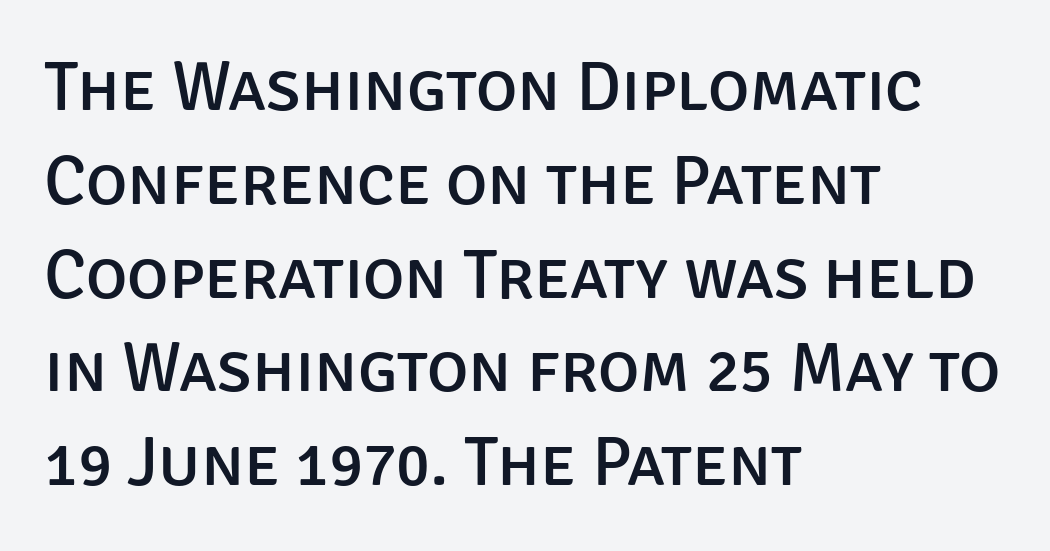
{"serif": "no", "italic": "no", "width": "normal", "stroke_contrast": "low", "x_height": "large", "monospaced": "no", "underline": "no", "align": "left", "line_spacing": "normal", "line_spacing_ratio": 1.34, "letter_spacing": "normal", "letter_spacing_em": 0.0, "glyph_px": 70}
